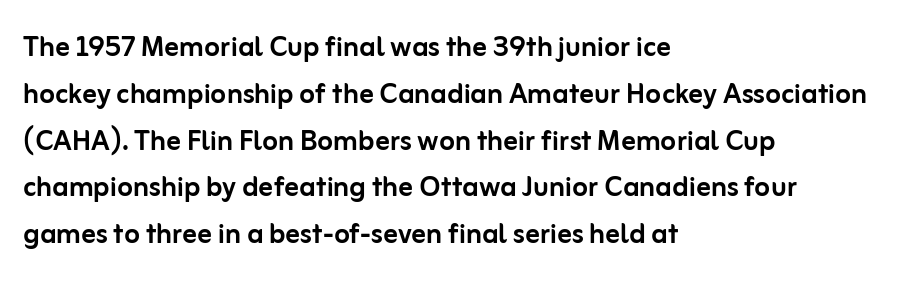
{"serif": "no", "italic": "no", "width": "normal", "stroke_contrast": "low", "x_height": "medium", "monospaced": "no", "underline": "no", "align": "left", "line_spacing": "normal", "line_spacing_ratio": 1.3, "letter_spacing": "normal", "letter_spacing_em": 0.0, "glyph_px": 36}
